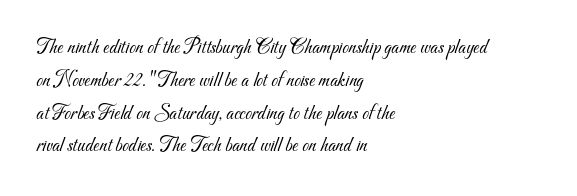
Q: Is the text bold? A: No.
Q: Is the text underlined? A: No.
Q: How is the paragraph aligned? A: Left-aligned.
Q: Is the spacing between letters normal or unusually wide? A: Normal.
Q: Is the spacing between lines tight, normal or loose? A: Normal.
